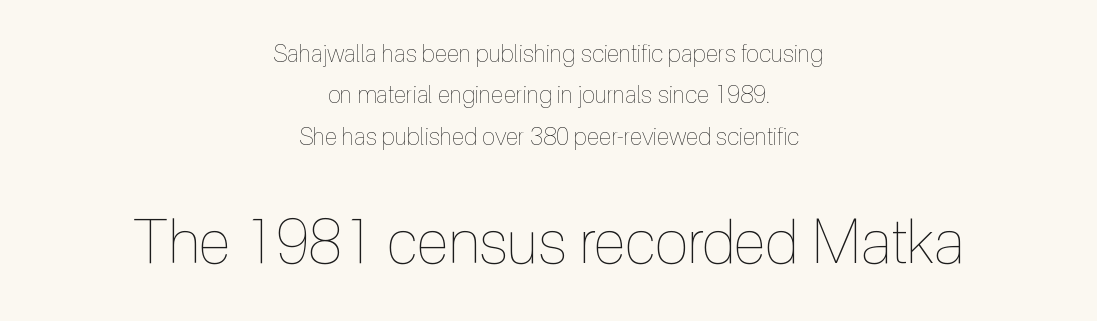
{"italic": "no", "bold": "no", "weight": "thin", "width": "condensed", "x_height": "medium", "monospaced": "no", "underline": "no", "align": "center", "line_spacing_ratio": 1.72, "letter_spacing": "normal", "letter_spacing_em": 0.0, "larger_block": "second", "size_ratio": 2.54, "glyph_px": 61}
